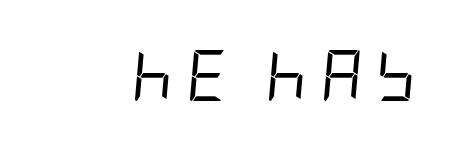
The font's italic variant was chosen for this text. Tracking value appears strongly positive — letters spread wide. Weight: not bold — regular or lighter. The area under the type is left untouched.
